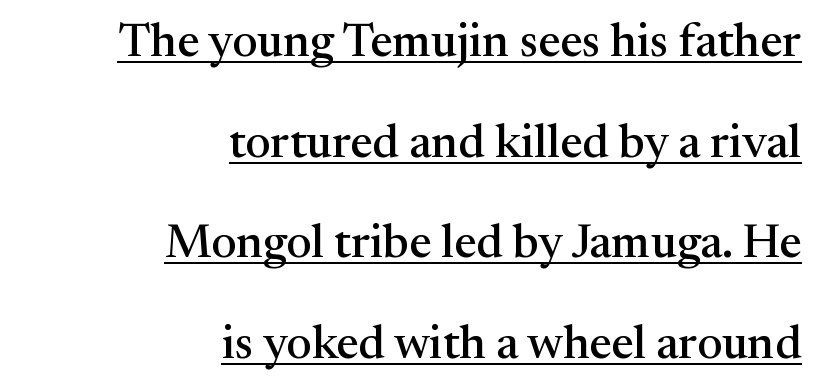
The image shows 47 px serif type, upright; set right-aligned, loose line spacing (2.14x), normal letter spacing, underlined; medium stroke contrast and a medium x-height.
